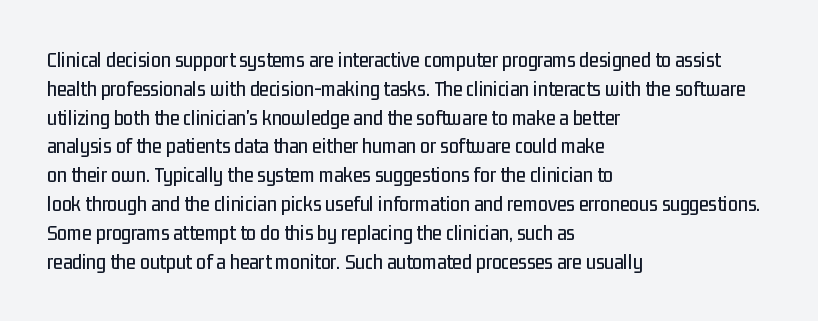
Q: Is the text italic (slanted)? A: No, it is upright.
Q: Is the text underlined? A: No.
Q: How is the paragraph aligned? A: Left-aligned.
Q: Is the spacing between letters normal or unusually wide? A: Normal.
Q: Is the spacing between lines tight, normal or loose? A: Normal.
